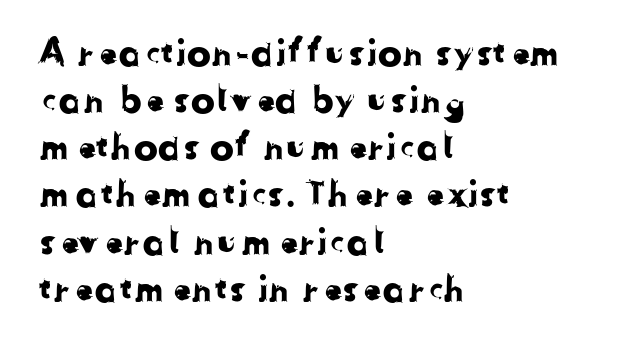
The image shows 36 px sans-serif type; set left-aligned, normal line spacing (1.31x), normal letter spacing, not underlined; low stroke contrast and a medium x-height.
